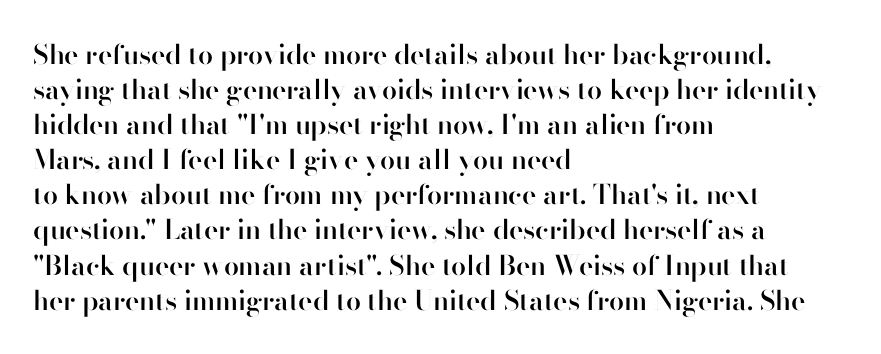
{"italic": "no", "bold": "semi", "underline": "no", "align": "left", "line_spacing": "normal", "line_spacing_ratio": 1.3, "letter_spacing": "normal", "letter_spacing_em": 0.0, "glyph_px": 27}
